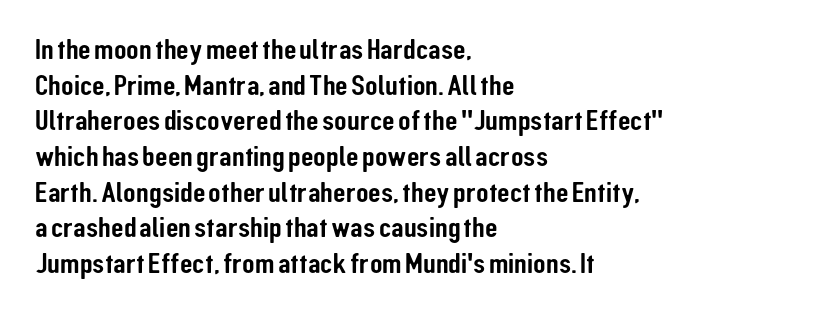
Q: Is the text italic (slanted)? A: No, it is upright.
Q: Is the typeface a serif or a sans-serif typeface? A: Sans-serif.
Q: Is the text underlined? A: No.
Q: How is the paragraph aligned? A: Left-aligned.
Q: Is the spacing between letters normal or unusually wide? A: Normal.
Q: Width (condensed, normal, or wide)? A: Condensed.
Q: Stroke contrast? A: Low.
Q: x-height? A: Medium.
Q: Monospaced? A: No.
